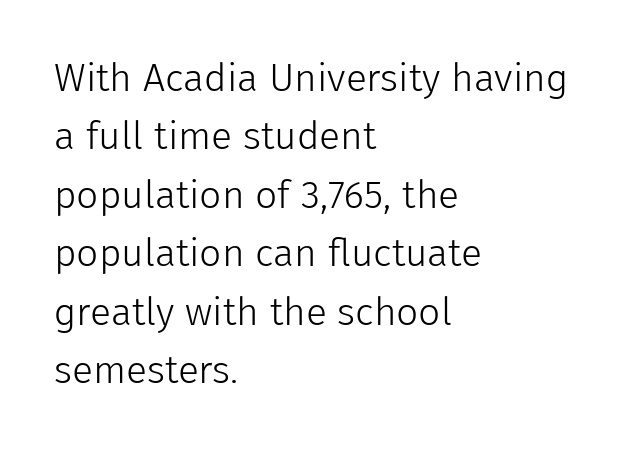
Q: Is the text bold? A: No.
Q: Is the text italic (slanted)? A: No, it is upright.
Q: Is the typeface a serif or a sans-serif typeface? A: Sans-serif.
Q: Is the text underlined? A: No.
Q: How is the paragraph aligned? A: Left-aligned.
Q: Is the spacing between letters normal or unusually wide? A: Normal.
Q: Is the spacing between lines tight, normal or loose? A: Normal.
Q: Width (condensed, normal, or wide)? A: Normal.
Q: Stroke contrast? A: Low.
Q: x-height? A: Medium.
Q: Monospaced? A: No.
